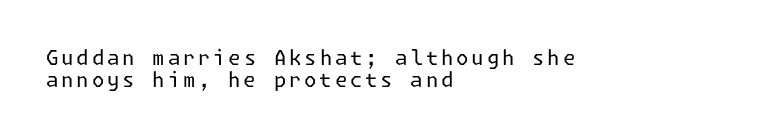
Q: Is the text bold? A: No.
Q: Is the text italic (slanted)? A: No, it is upright.
Q: Is the text underlined? A: No.
Q: How is the paragraph aligned? A: Left-aligned.
Q: Is the spacing between lines tight, normal or loose? A: Tight.
